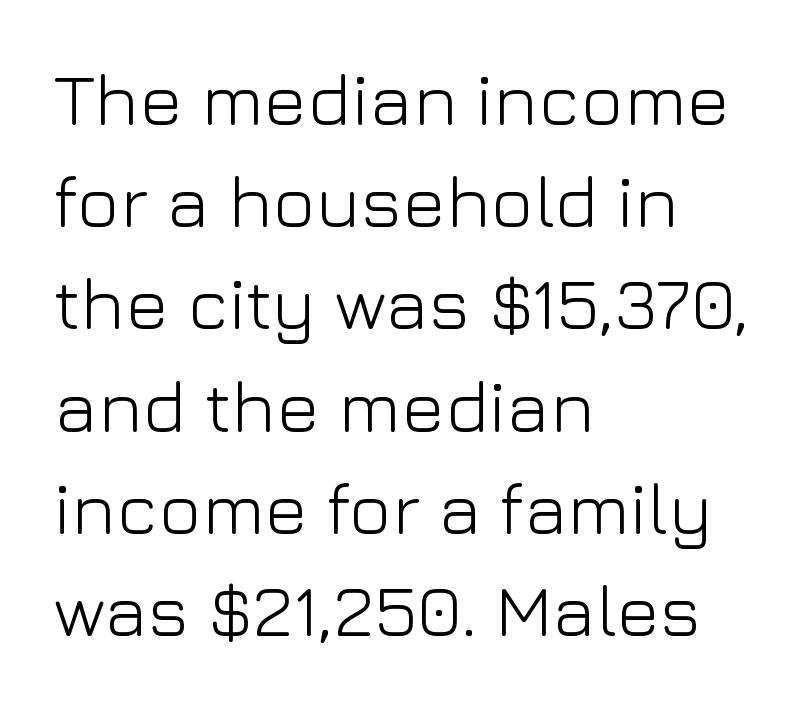
The image shows 73 px light sans-serif type, upright; set left-aligned, normal line spacing (1.4x), normal letter spacing, not underlined; low stroke contrast and a medium x-height.
